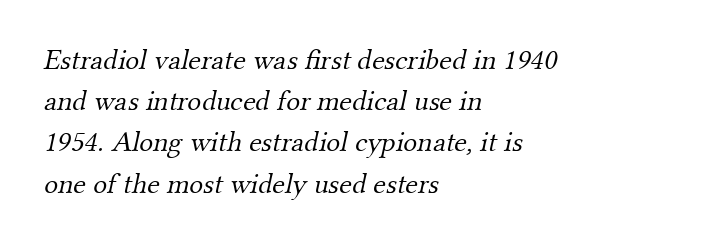
{"serif": "yes", "bold": "no", "weight": "light", "width": "normal", "stroke_contrast": "medium", "x_height": "small", "monospaced": "no", "underline": "no", "align": "left", "line_spacing": "normal", "line_spacing_ratio": 1.42, "letter_spacing": "normal", "letter_spacing_em": 0.0, "glyph_px": 29}
